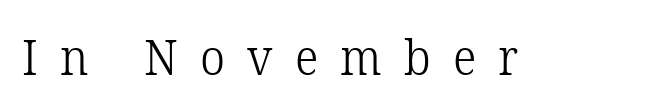
No letter is thick-stroked: the sample isn't bold. Think of a printed novel: that variable character pitch is what you see here. Anything drawn beneath the words? Only blank space. Examine the stroke ends and you'll spot serifs.
